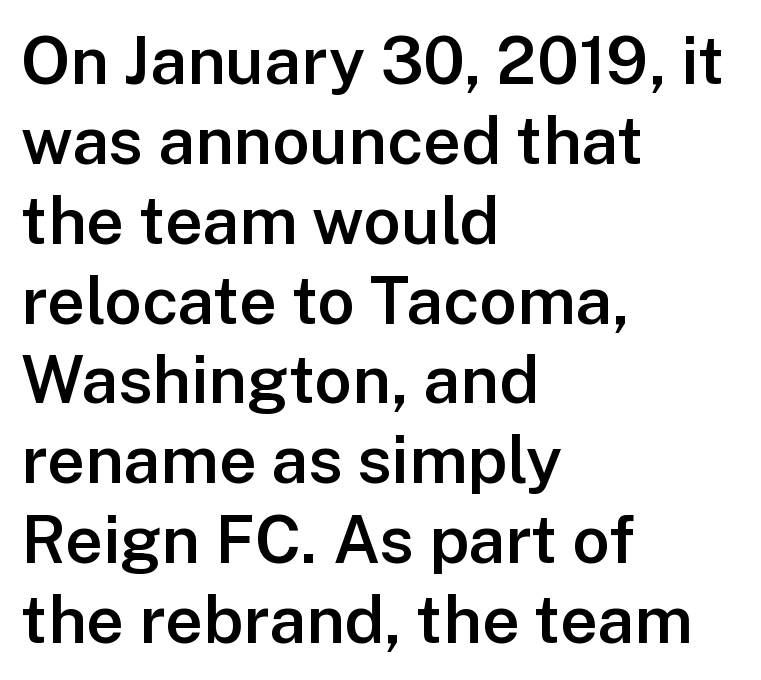
The image shows 66 px semibold sans-serif type, upright; set left-aligned, line spacing 1.21x, normal letter spacing, not underlined; low stroke contrast and a medium x-height.
